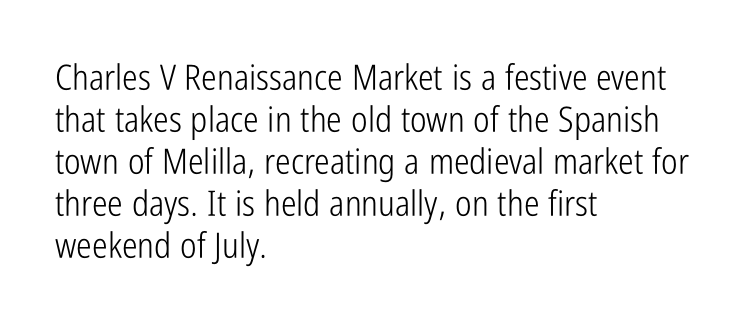
The image shows 35 px light, condensed sans-serif type, upright; set left-aligned, line spacing 1.2x, normal letter spacing, not underlined; low stroke contrast and a medium x-height.
